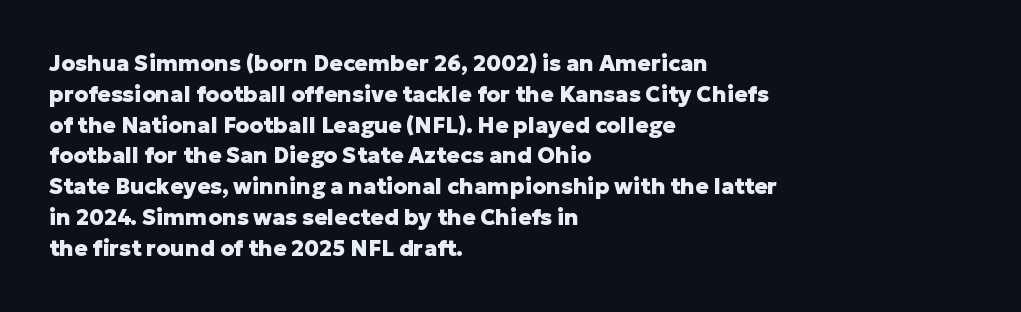
{"italic": "no", "bold": "yes", "underline": "no", "align": "left", "line_spacing": "normal", "line_spacing_ratio": 1.4, "letter_spacing": "normal", "letter_spacing_em": 0.0, "glyph_px": 22}
